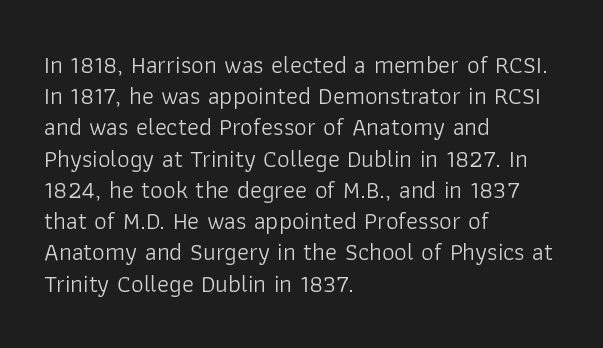
Spacing between characters is what you'd get straight out of the box. Ordinary non-slanted type is in use. The compositor pushed each line to the left boundary. Rows of type keep a routine distance in the vertical direction.
